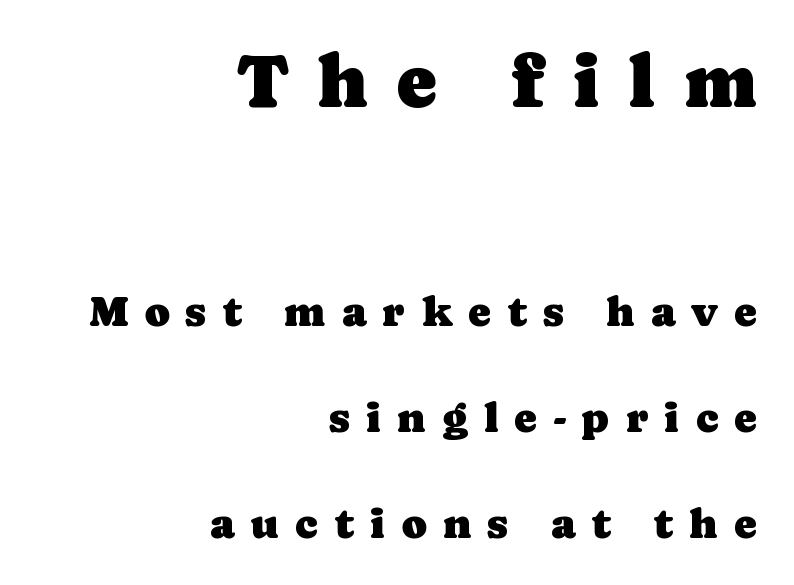
Q: Is the text italic (slanted)? A: No, it is upright.
Q: Is the typeface a serif or a sans-serif typeface? A: Serif.
Q: Is the text underlined? A: No.
Q: How is the paragraph aligned? A: Right-aligned.
Q: Is the spacing between letters normal or unusually wide? A: Unusually wide.
Q: Is the spacing between lines tight, normal or loose? A: Loose.
Q: Which block of text is set in a larger size, the first (top) or the second (bottom)? A: The first (top) one.
Q: Width (condensed, normal, or wide)? A: Normal.
Q: Stroke contrast? A: Low.
Q: x-height? A: Medium.
Q: Monospaced? A: No.
